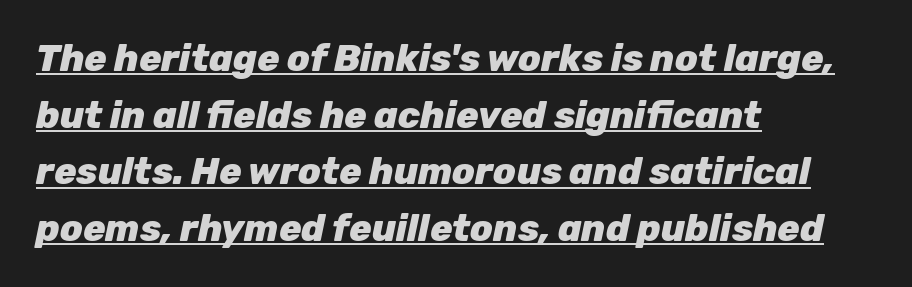
{"italic": "yes", "lean": "right", "slant_degrees": 12, "bold": "yes", "weight": "heavy", "width": "normal", "stroke_contrast": "low", "x_height": "medium", "monospaced": "no", "underline": "yes", "align": "left", "line_spacing": "normal", "line_spacing_ratio": 1.53, "letter_spacing": "normal", "letter_spacing_em": 0.0, "glyph_px": 37}
